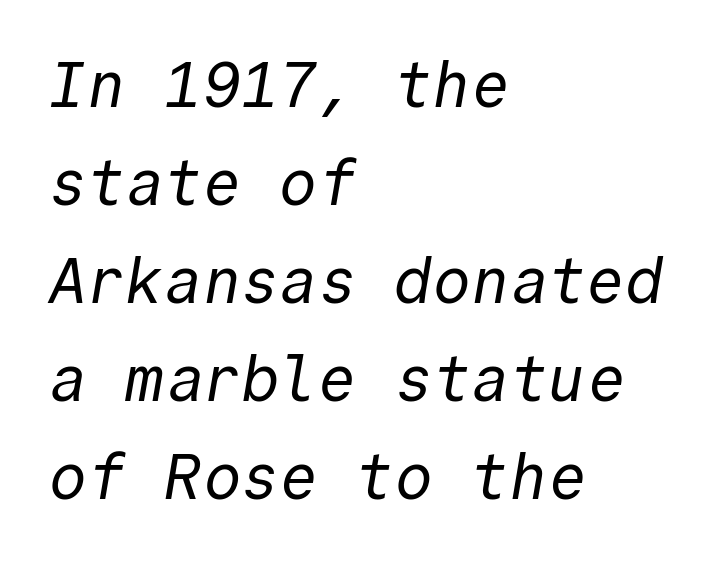
{"serif": "no", "bold": "no", "weight": "regular", "width": "normal", "x_height": "medium", "monospaced": "yes", "underline": "no", "align": "left", "line_spacing": "normal", "line_spacing_ratio": 1.53, "letter_spacing": "normal", "letter_spacing_em": 0.0, "glyph_px": 64}
